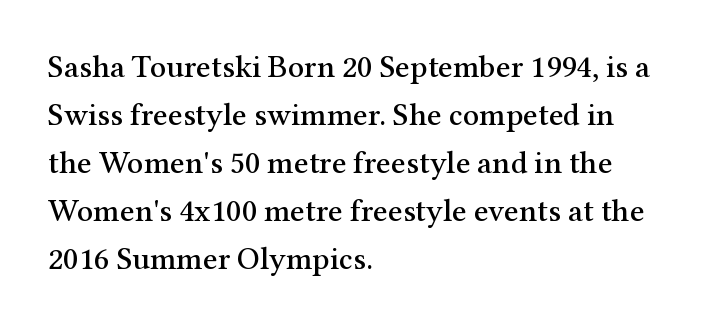
The passage shown is not underscored anywhere. Observe the serifs anchoring each vertical stroke in this sample. Here the designer chose a conventional face with non-uniform glyph widths. Caption: multi-line text, flush left, ragged right. Style check: upright.
